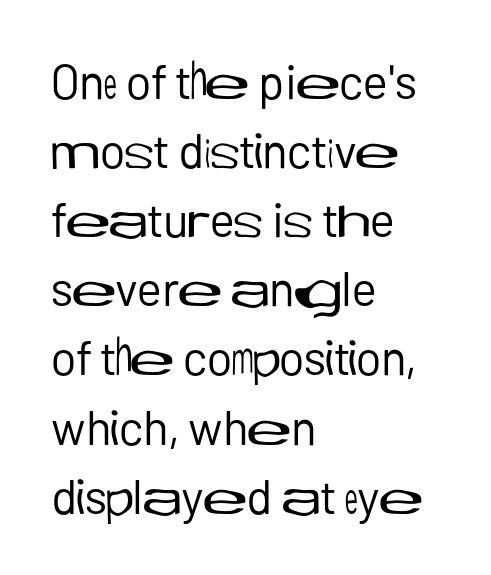
{"serif": "no", "italic": "no", "bold": "no", "weight": "regular", "width": "normal", "stroke_contrast": "low", "x_height": "medium", "monospaced": "no", "underline": "no", "align": "left", "line_spacing": "normal", "line_spacing_ratio": 1.44, "letter_spacing": "normal", "letter_spacing_em": 0.0, "glyph_px": 48}
